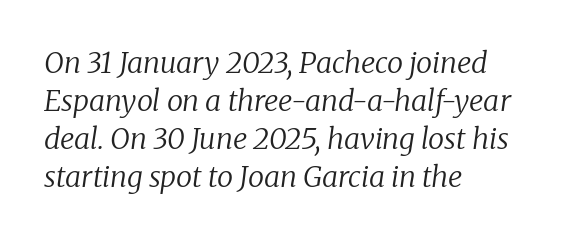
Q: Is the text bold? A: No.
Q: Is the text italic (slanted)? A: Yes, it leans right by about 8 degrees.
Q: Is the typeface a serif or a sans-serif typeface? A: Serif.
Q: Is the text underlined? A: No.
Q: How is the paragraph aligned? A: Left-aligned.
Q: Is the spacing between letters normal or unusually wide? A: Normal.
Q: Is the spacing between lines tight, normal or loose? A: Normal.
Q: Width (condensed, normal, or wide)? A: Normal.
Q: Stroke contrast? A: Low.
Q: x-height? A: Medium.
Q: Monospaced? A: No.
